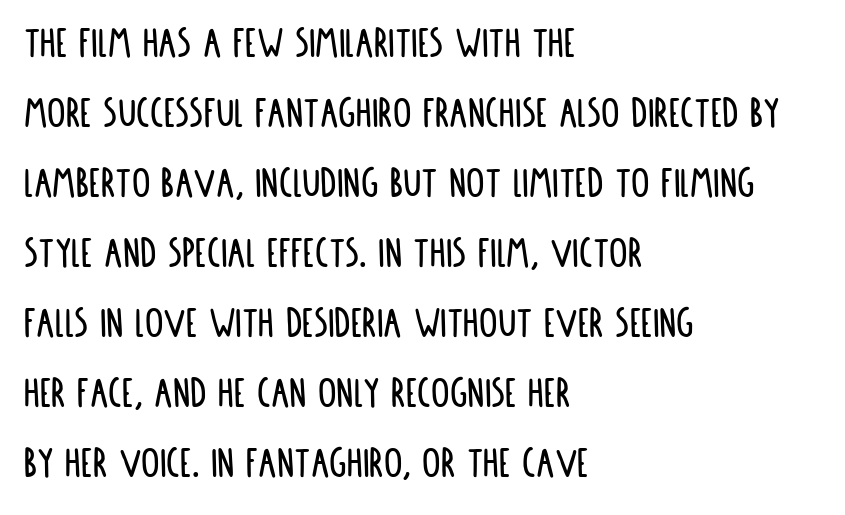
{"serif": "no", "italic": "no", "width": "condensed", "stroke_contrast": "low", "x_height": "large", "monospaced": "no", "underline": "no", "align": "left", "line_spacing": "normal", "line_spacing_ratio": 1.52, "letter_spacing": "normal", "letter_spacing_em": 0.0, "glyph_px": 46}
